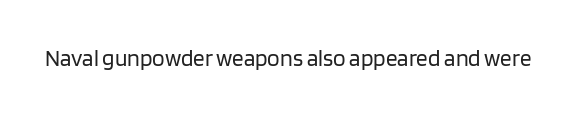
The type is set solid horizontally, with unmodified tracking. Words float on clear page, feet unadorned. A quiet, ordinary-to-light weight characterises the typeface. The type sits square on the baseline with zero lean.
